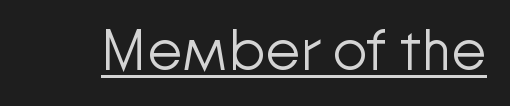
The image shows 57 px light sans-serif type, upright; set normal letter spacing, underlined; low stroke contrast and a medium x-height.
